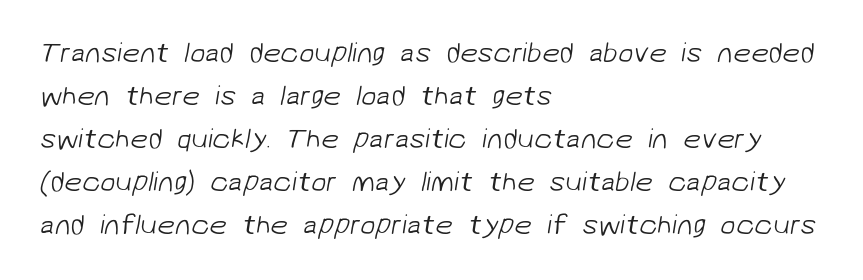
The typesetting does not lean heavy: it is not bold. The typeface chosen for these lines omits serifs. Words float on clear page, feet unadorned. Do the characters align in a grid? No, the font is proportional.
